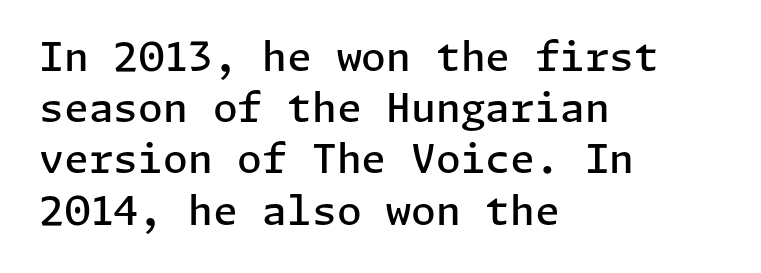
{"serif": "no", "italic": "no", "bold": "semi", "weight": "semibold", "width": "normal", "stroke_contrast": "low", "x_height": "medium", "underline": "no", "align": "left", "line_spacing": "normal", "line_spacing_ratio": 1.28, "letter_spacing": "normal", "letter_spacing_em": 0.0, "glyph_px": 40}
